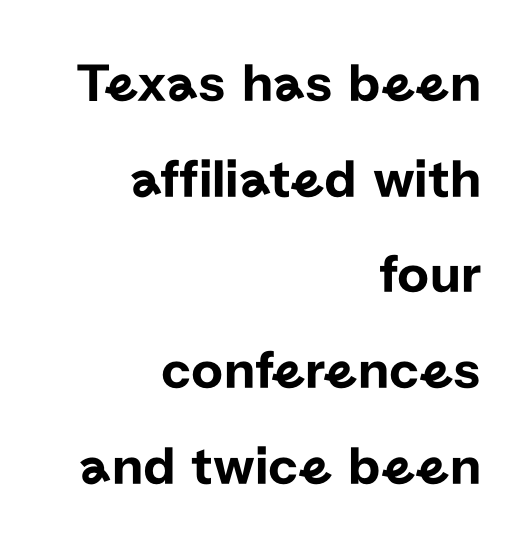
Q: Is the text italic (slanted)? A: No, it is upright.
Q: Is the typeface a serif or a sans-serif typeface? A: Sans-serif.
Q: Is the text underlined? A: No.
Q: How is the paragraph aligned? A: Right-aligned.
Q: Is the spacing between letters normal or unusually wide? A: Normal.
Q: Width (condensed, normal, or wide)? A: Normal.
Q: Stroke contrast? A: Low.
Q: x-height? A: Medium.
Q: Monospaced? A: No.
